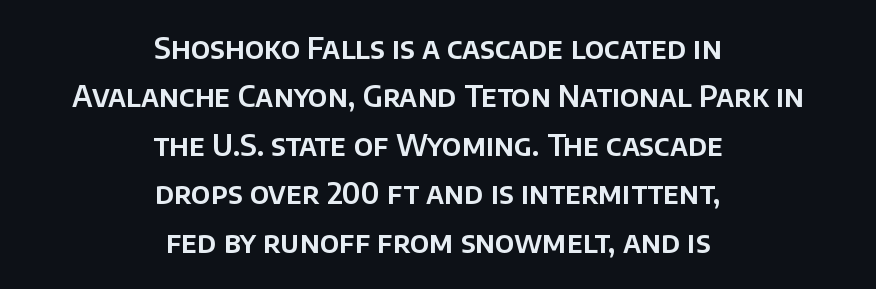
{"serif": "no", "italic": "no", "width": "normal", "stroke_contrast": "low", "x_height": "large", "monospaced": "no", "underline": "no", "align": "center", "line_spacing": "normal", "line_spacing_ratio": 1.67, "letter_spacing": "normal", "letter_spacing_em": 0.0, "glyph_px": 29}
